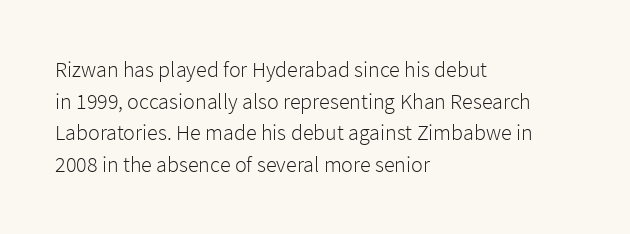
{"italic": "no", "bold": "no", "underline": "no", "align": "left", "line_spacing": "normal", "line_spacing_ratio": 1.44, "letter_spacing": "normal", "letter_spacing_em": 0.0, "glyph_px": 22}
